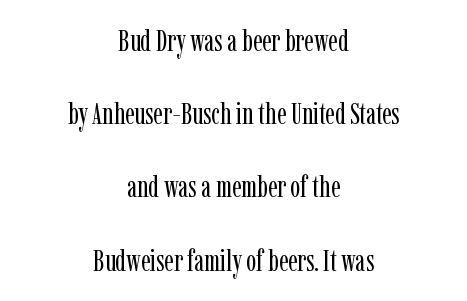
Stems and bowls with no extra thickness — not bold. This sample has the flowing, uneven cadence of proportional lettering. This rendering leaves character spacing at its baseline value. The designer dialed line spacing up above the default. A student would call this center alignment; a typographer would say set centered.
